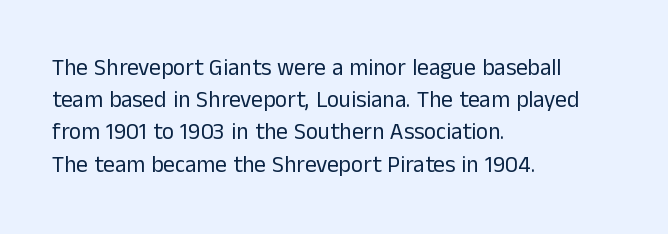
The image shows 23 px text type, upright; set left-aligned, normal line spacing (1.4x), normal letter spacing, not underlined.
